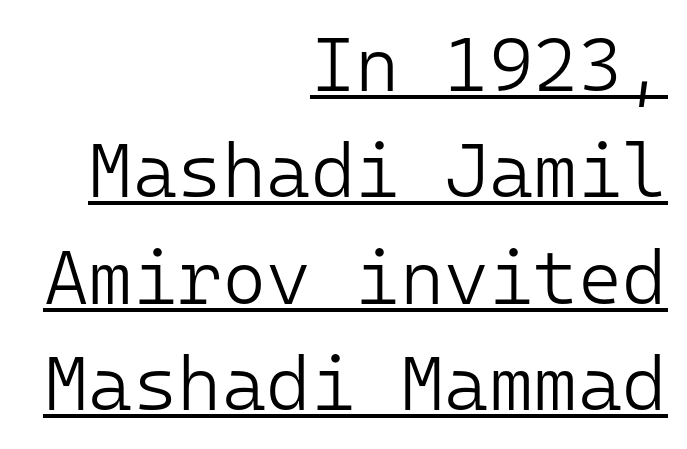
The image shows 76 px light sans-serif type, upright, monospaced; set right-aligned, normal line spacing (1.4x), normal letter spacing, underlined; low stroke contrast and a medium x-height.
